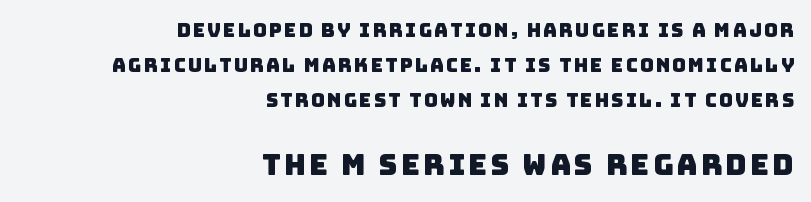
The image shows 29 px sans-serif type; set right-aligned, line spacing 1.84x, not underlined; the second (bottom) block is 1.53x larger; low stroke contrast and a large x-height.
